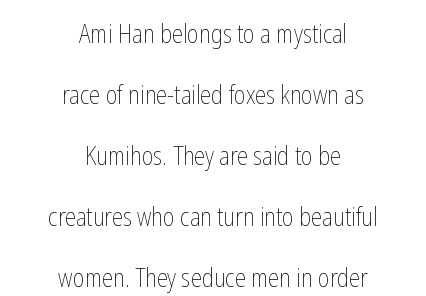
Each new line begins a long way beneath the previous one. Stroke thickness stays within the range of a standard reading face or lighter. The glyphs are unaccompanied by any horizontal stroke below them. This sample uses plain, unmodified letter spacing. Teacher's note: observe the equal gaps on both sides — that is centered alignment.
